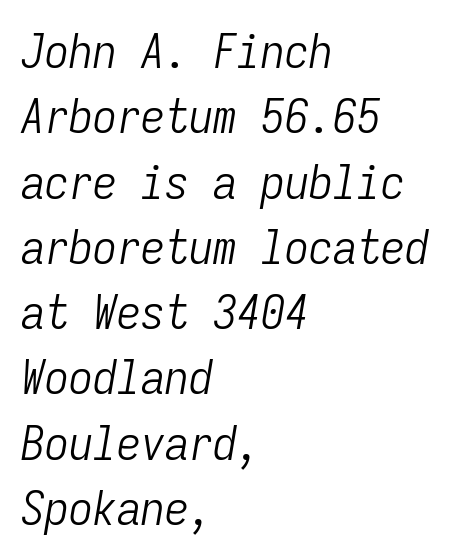
Q: Is the text bold? A: No.
Q: Is the text italic (slanted)? A: Yes, it leans right by about 9 degrees.
Q: Is the text underlined? A: No.
Q: How is the paragraph aligned? A: Left-aligned.
Q: Is the spacing between letters normal or unusually wide? A: Normal.
Q: Is the spacing between lines tight, normal or loose? A: Normal.
Q: Width (condensed, normal, or wide)? A: Condensed.
Q: Stroke contrast? A: Low.
Q: x-height? A: Medium.
Q: Monospaced? A: Yes.
